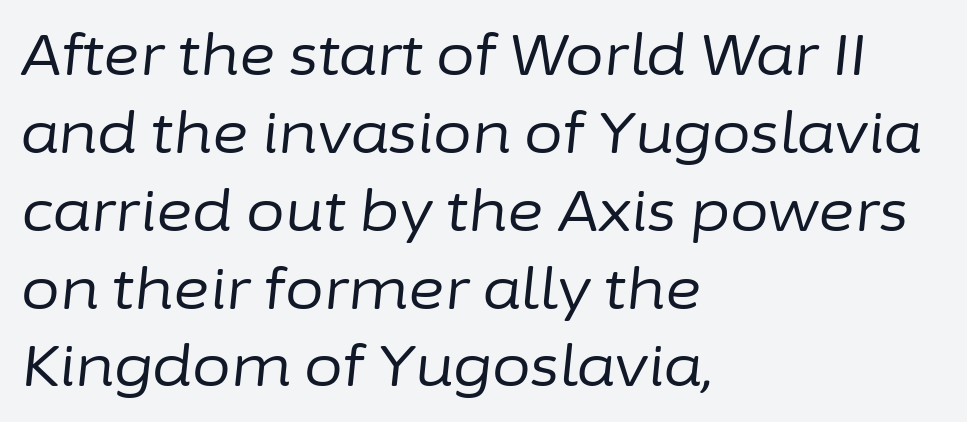
{"italic": "yes", "lean": "right", "slant_degrees": 6, "bold": "no", "weight": "regular", "width": "normal", "stroke_contrast": "low", "x_height": "medium", "monospaced": "no", "underline": "no", "align": "left", "line_spacing": "normal", "line_spacing_ratio": 1.39, "letter_spacing": "normal", "letter_spacing_em": 0.0, "glyph_px": 56}
